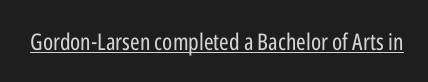
Q: Is the text bold? A: No.
Q: Is the text italic (slanted)? A: No, it is upright.
Q: Is the text underlined? A: Yes.
Q: Is the spacing between letters normal or unusually wide? A: Normal.
